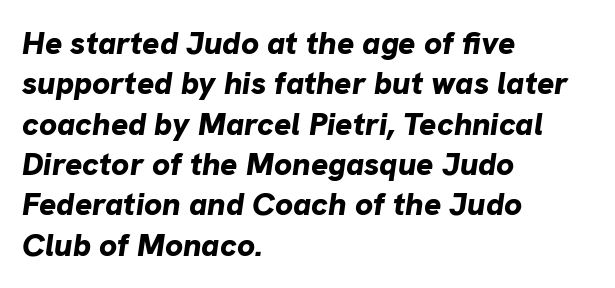
The area under the type is left untouched. The tracking reads as untouched default to a designer's eye. The lines in this sample share a left origin and differ only in where they stop. The line-height multiplier appears to be the usual default.
